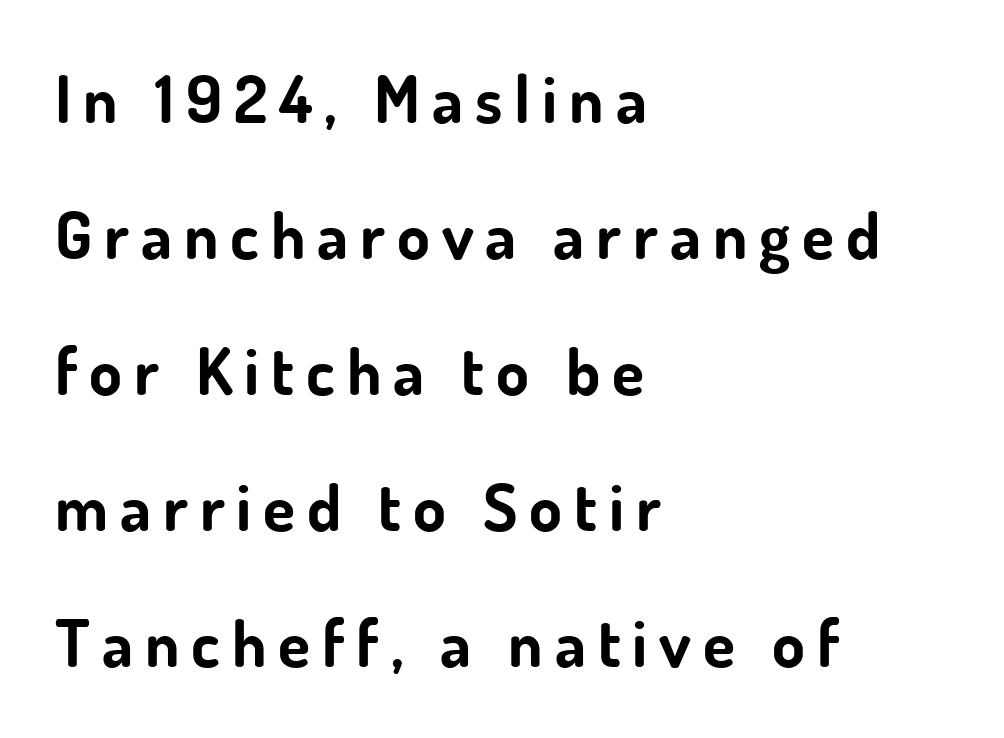
Q: Is the text bold? A: Yes.
Q: Is the text italic (slanted)? A: No, it is upright.
Q: Is the typeface a serif or a sans-serif typeface? A: Sans-serif.
Q: Is the text underlined? A: No.
Q: How is the paragraph aligned? A: Left-aligned.
Q: Is the spacing between lines tight, normal or loose? A: Loose.
Q: Width (condensed, normal, or wide)? A: Normal.
Q: Stroke contrast? A: Low.
Q: x-height? A: Small.
Q: Monospaced? A: No.
